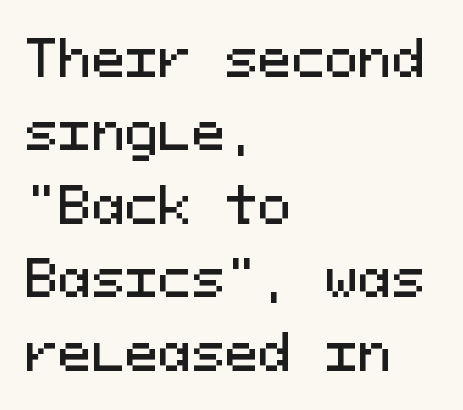
The image shows 50 px sans-serif type, upright, monospaced; set left-aligned, normal line spacing (1.47x), normal letter spacing, not underlined; medium stroke contrast and a medium x-height.
